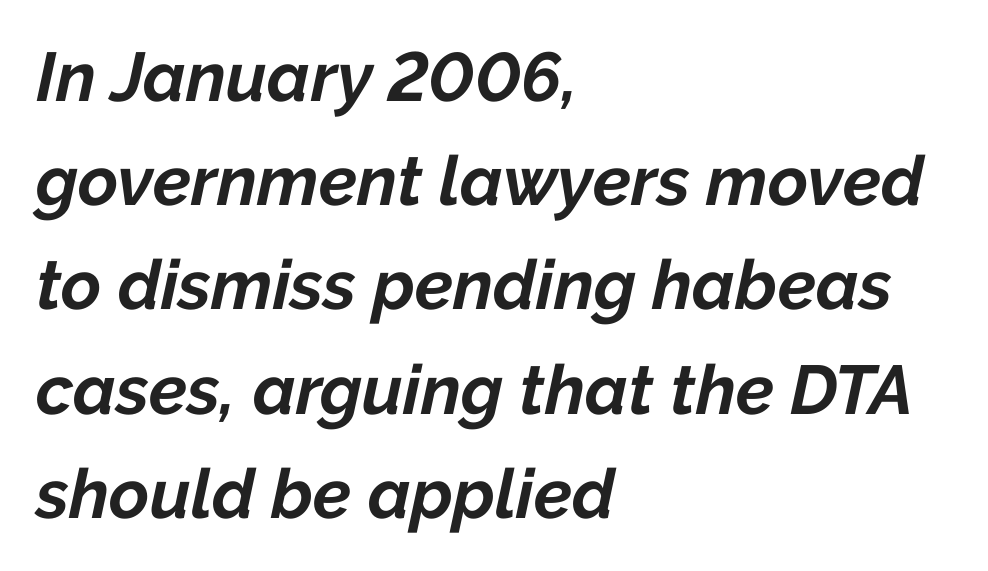
{"italic": "yes", "lean": "right", "slant_degrees": 12, "bold": "yes", "weight": "bold", "width": "normal", "stroke_contrast": "low", "x_height": "medium", "monospaced": "no", "underline": "no", "align": "left", "line_spacing": "normal", "line_spacing_ratio": 1.51, "letter_spacing": "normal", "letter_spacing_em": 0.0, "glyph_px": 69}
